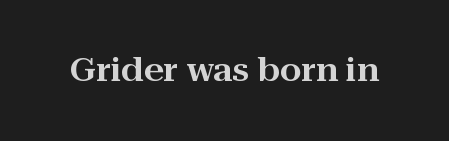
The image shows 31 px wide serif type, upright; set normal letter spacing, not underlined; high stroke contrast and a medium x-height.
